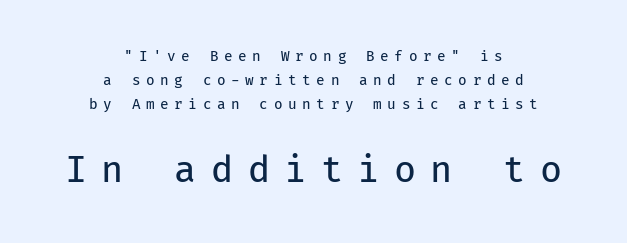
You could only call the tracking loose — the letters float apart. I'd call this a sans setting — the letters go barefoot. The block sitting lower on the canvas is the one with enlarged characters. The strokes are not fattened; the text isn't bold. Centered paragraph, ragged on both sides.
